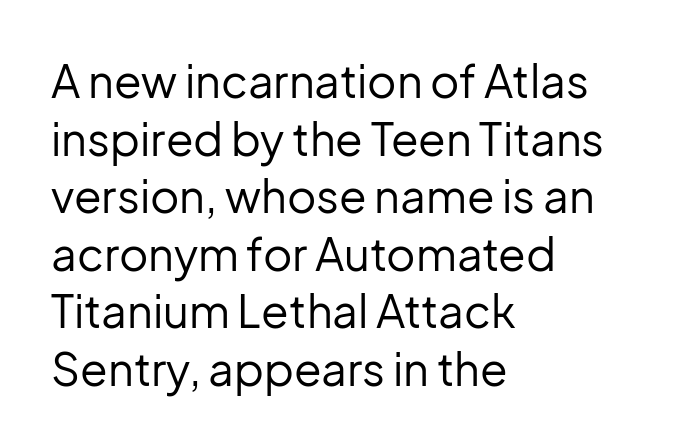
The image shows 45 px regular-weight sans-serif type, upright; set left-aligned, normal line spacing (1.28x), normal letter spacing, not underlined; low stroke contrast and a medium x-height.
